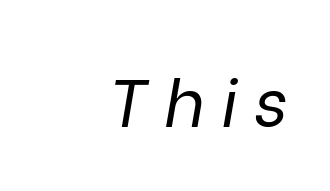
Observe the wide spacing: letters keep a clear distance from each other. Each letter keeps its own natural width here, so spacing adapts to shape. Honestly, there is no underline to notice here at all. Is the stroke heavy? The answer is a plain regular-or-lighter.
